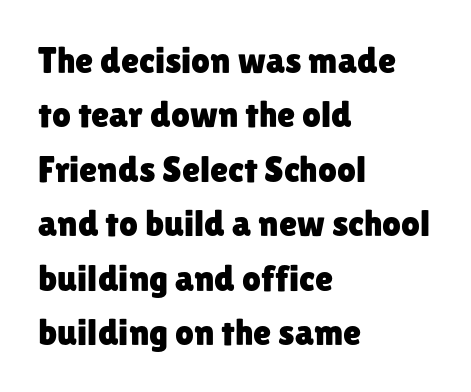
Q: Is the text italic (slanted)? A: No, it is upright.
Q: Is the typeface a serif or a sans-serif typeface? A: Sans-serif.
Q: Is the text underlined? A: No.
Q: How is the paragraph aligned? A: Left-aligned.
Q: Is the spacing between letters normal or unusually wide? A: Normal.
Q: Is the spacing between lines tight, normal or loose? A: Normal.
Q: Width (condensed, normal, or wide)? A: Normal.
Q: Stroke contrast? A: Low.
Q: x-height? A: Medium.
Q: Monospaced? A: No.
